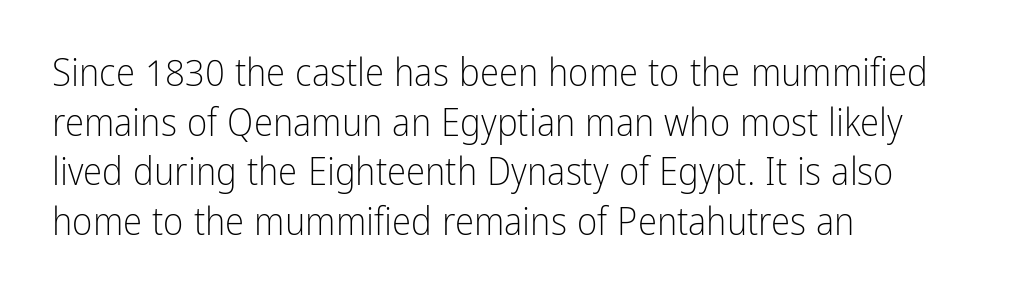
{"serif": "no", "italic": "no", "bold": "no", "weight": "light", "width": "condensed", "stroke_contrast": "low", "x_height": "medium", "monospaced": "no", "underline": "no", "align": "left", "line_spacing": "normal", "line_spacing_ratio": 1.27, "letter_spacing": "normal", "letter_spacing_em": 0.0, "glyph_px": 39}
